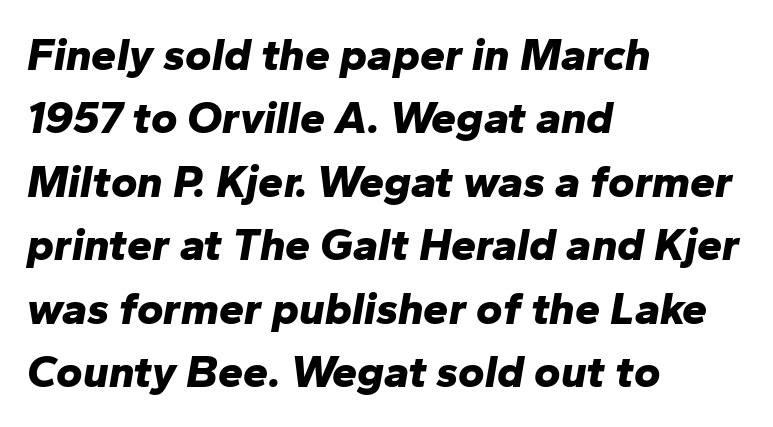
{"italic": "yes", "lean": "right", "slant_degrees": 10, "bold": "yes", "weight": "bold", "width": "normal", "stroke_contrast": "low", "x_height": "medium", "monospaced": "no", "underline": "no", "align": "left", "line_spacing": "normal", "line_spacing_ratio": 1.41, "letter_spacing": "normal", "letter_spacing_em": 0.0, "glyph_px": 45}
